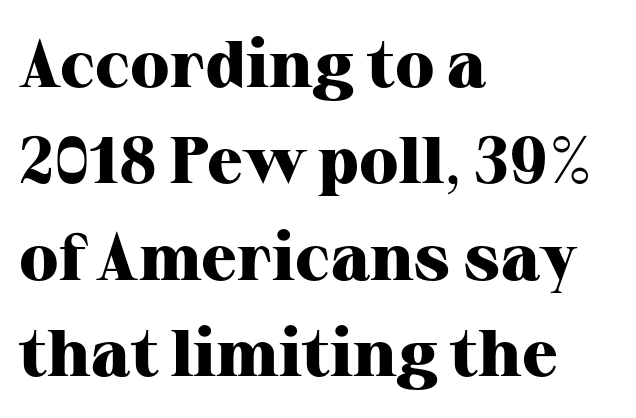
Q: Is the text bold? A: Yes.
Q: Is the text italic (slanted)? A: No, it is upright.
Q: Is the typeface a serif or a sans-serif typeface? A: Serif.
Q: Is the text underlined? A: No.
Q: How is the paragraph aligned? A: Left-aligned.
Q: Is the spacing between letters normal or unusually wide? A: Normal.
Q: Is the spacing between lines tight, normal or loose? A: Normal.
Q: Width (condensed, normal, or wide)? A: Normal.
Q: Stroke contrast? A: High.
Q: x-height? A: Medium.
Q: Monospaced? A: No.
